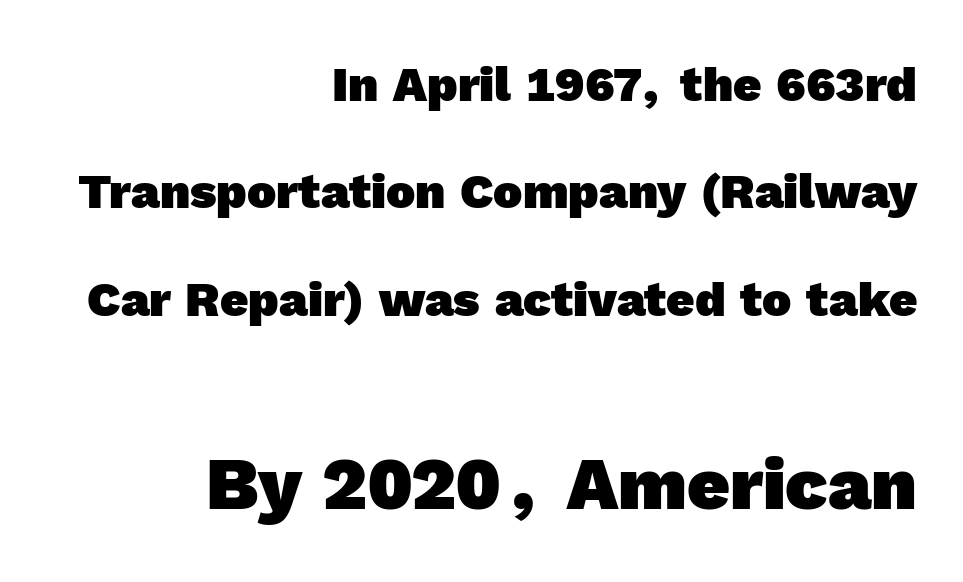
The composition opens small and finishes big. The space between consecutive lines is lavish. Is the type bold? Yes — the strokes are clearly thick and heavy. Descenders hang freely into open space. Serif or sans? Sans — the stroke terminals are bare.
